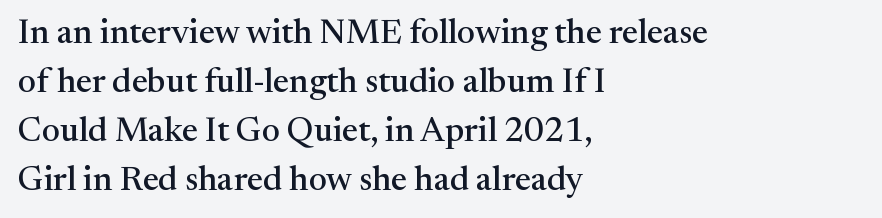
Q: Is the text italic (slanted)? A: No, it is upright.
Q: Is the typeface a serif or a sans-serif typeface? A: Serif.
Q: Is the text underlined? A: No.
Q: How is the paragraph aligned? A: Left-aligned.
Q: Is the spacing between letters normal or unusually wide? A: Normal.
Q: Is the spacing between lines tight, normal or loose? A: Normal.
Q: Width (condensed, normal, or wide)? A: Normal.
Q: Stroke contrast? A: Medium.
Q: x-height? A: Medium.
Q: Monospaced? A: No.
